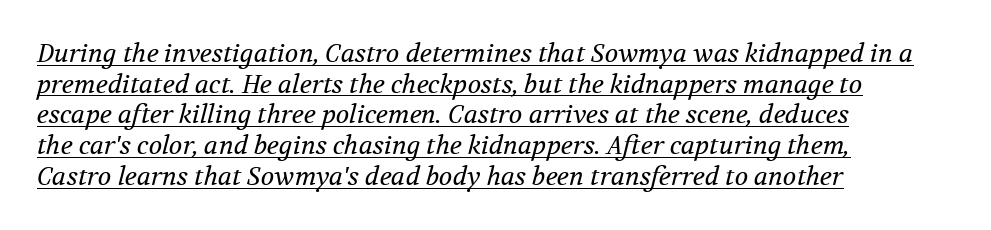
Q: Is the text bold? A: No.
Q: Is the text italic (slanted)? A: Yes, it leans right by about 12 degrees.
Q: Is the text underlined? A: Yes.
Q: How is the paragraph aligned? A: Left-aligned.
Q: Is the spacing between letters normal or unusually wide? A: Normal.
